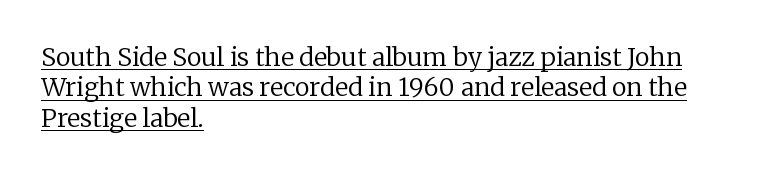
{"italic": "no", "bold": "no", "underline": "yes", "align": "left", "line_spacing_ratio": 1.22, "letter_spacing": "normal", "letter_spacing_em": 0.0, "glyph_px": 25}
